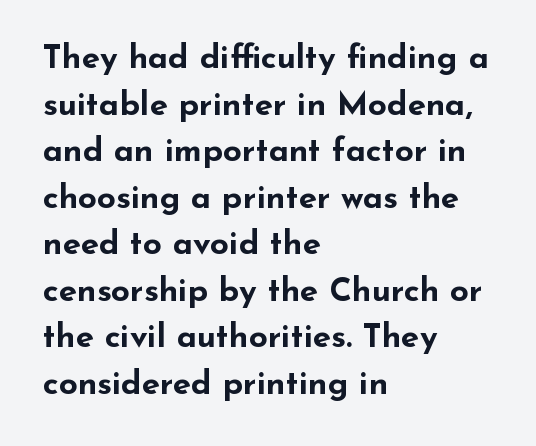
{"serif": "no", "italic": "no", "bold": "yes", "weight": "bold", "width": "wide", "stroke_contrast": "low", "x_height": "small", "monospaced": "no", "underline": "no", "align": "left", "line_spacing": "normal", "line_spacing_ratio": 1.41, "letter_spacing": "normal", "letter_spacing_em": 0.0, "glyph_px": 33}
